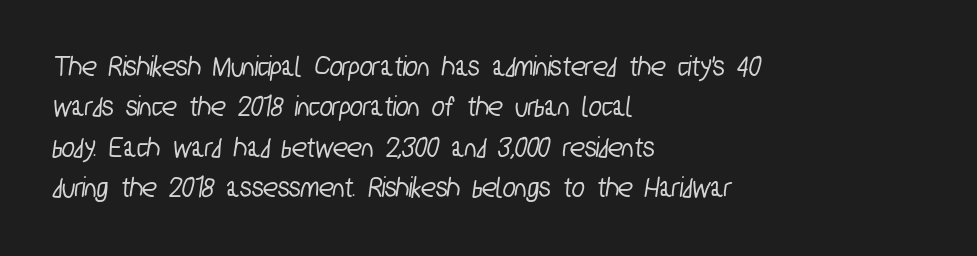
{"serif": "no", "width": "condensed", "stroke_contrast": "low", "x_height": "medium", "monospaced": "no", "underline": "no", "align": "left", "line_spacing": "normal", "line_spacing_ratio": 1.35, "letter_spacing": "normal", "letter_spacing_em": 0.0, "glyph_px": 30}
